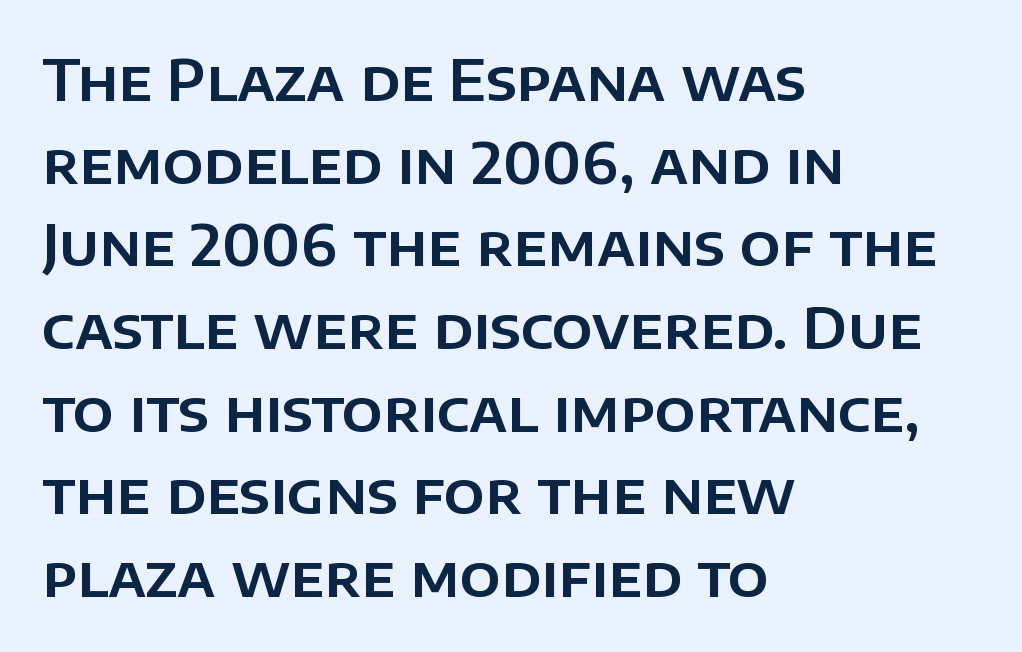
The image shows 57 px sans-serif type, upright; set left-aligned, normal line spacing (1.45x), normal letter spacing, not underlined; low stroke contrast and a large x-height.
